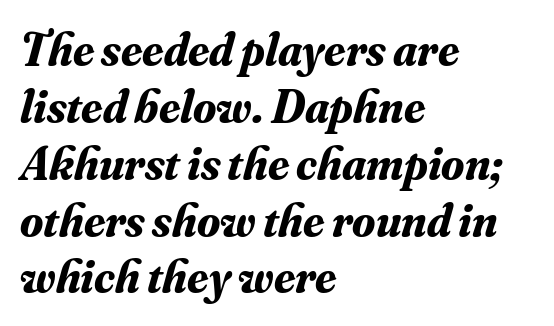
{"serif": "yes", "italic": "yes", "lean": "right", "slant_degrees": 16, "bold": "yes", "weight": "bold", "width": "normal", "stroke_contrast": "medium", "x_height": "small", "monospaced": "no", "underline": "no", "align": "left", "line_spacing_ratio": 1.21, "letter_spacing": "normal", "letter_spacing_em": 0.0, "glyph_px": 47}
